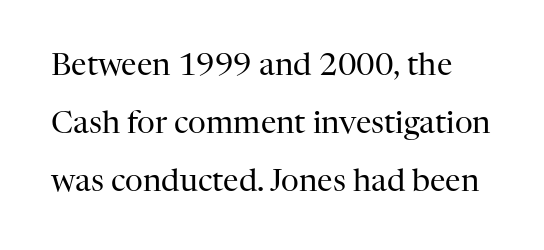
The image shows 31 px regular-weight serif type, upright; set line spacing 1.87x, normal letter spacing, not underlined; high stroke contrast and a medium x-height.
